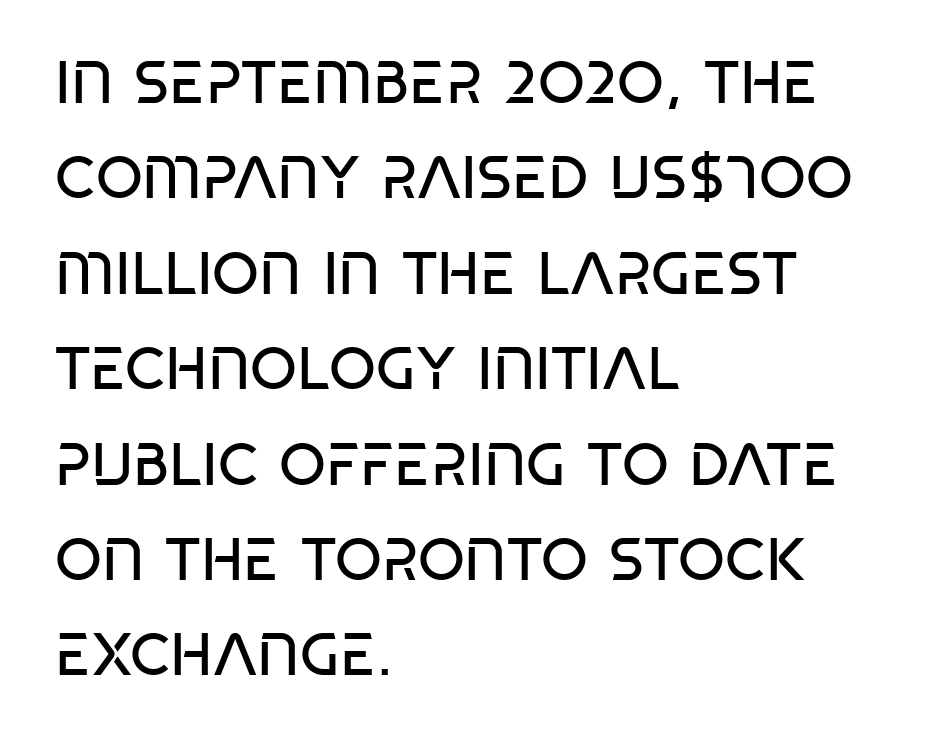
The image shows 60 px regular-weight, condensed sans-serif type, upright; set left-aligned, normal line spacing (1.59x), normal letter spacing, not underlined; low stroke contrast and a large x-height.
